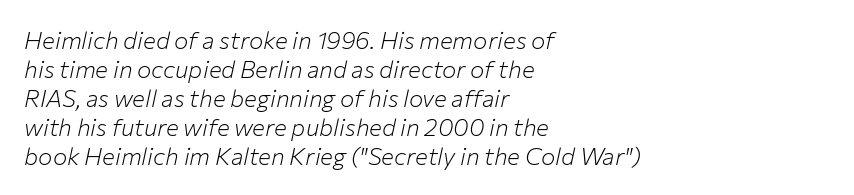
The type is set solid horizontally, with unmodified tracking. The strip under each line holds only bare page. This reads as an unemphasized weight, regular at the heaviest. Line beginnings align vertically; line endings do not. Quick note: italic.
